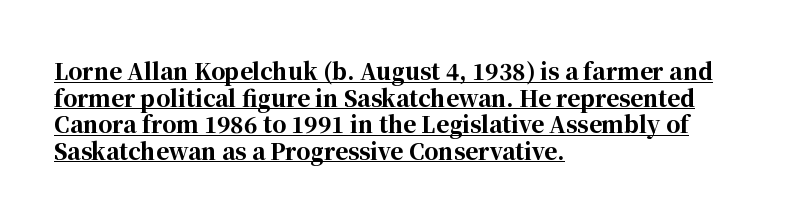
{"italic": "no", "bold": "yes", "underline": "yes", "align": "left", "line_spacing_ratio": 1.21, "letter_spacing": "normal", "letter_spacing_em": 0.0, "glyph_px": 22}
